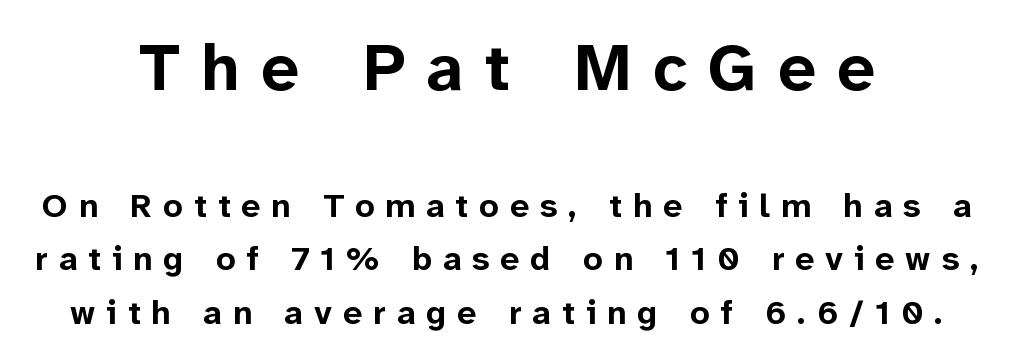
The image shows 67 px bold sans-serif type, upright; set centered, normal line spacing (1.57x), unusually wide letter spacing (+0.32 em), not underlined; the first (top) block is 1.97x larger; low stroke contrast and a medium x-height.
